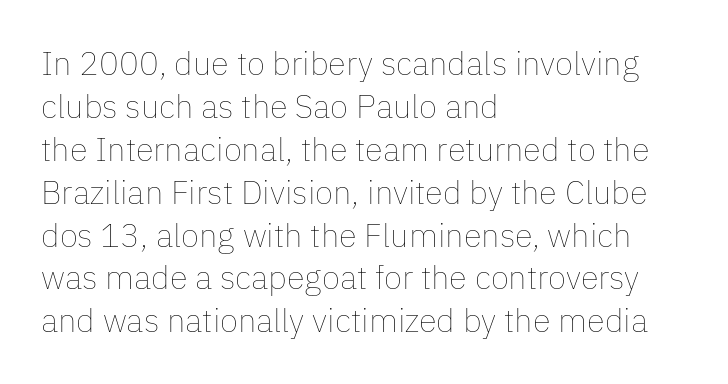
The image shows 33 px thin type, upright; set left-aligned, normal line spacing (1.3x), normal letter spacing, not underlined; low stroke contrast and a medium x-height.
